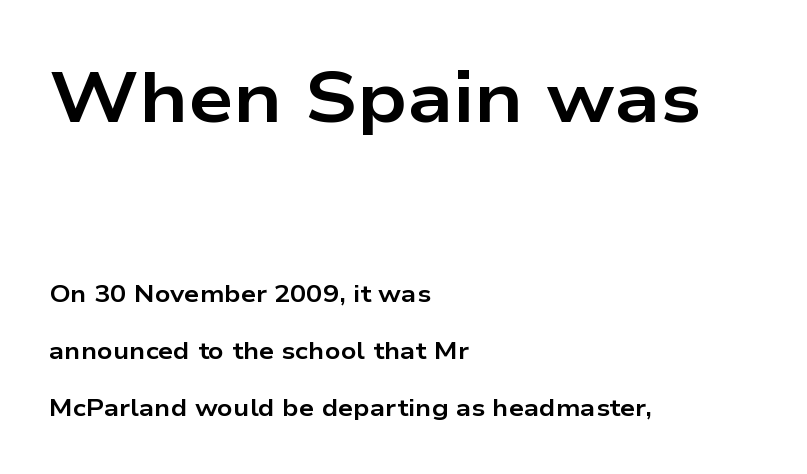
The text was rendered using a sans face with plain stroke endings. You can tell it's not italic because the verticals are truly vertical. Here the designer chose a conventional face with non-uniform glyph widths. You get the large type first, then a drop to smaller type.
